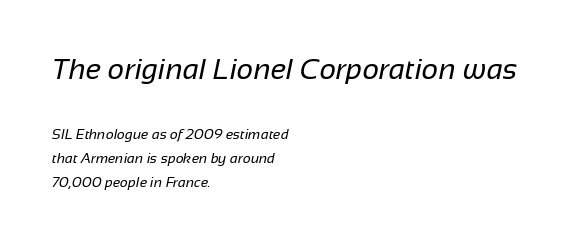
Q: Is the text bold? A: No.
Q: Is the typeface a serif or a sans-serif typeface? A: Sans-serif.
Q: Is the text underlined? A: No.
Q: How is the paragraph aligned? A: Left-aligned.
Q: Is the spacing between letters normal or unusually wide? A: Normal.
Q: Which block of text is set in a larger size, the first (top) or the second (bottom)? A: The first (top) one.
Q: Width (condensed, normal, or wide)? A: Normal.
Q: Stroke contrast? A: Low.
Q: x-height? A: Medium.
Q: Monospaced? A: No.
